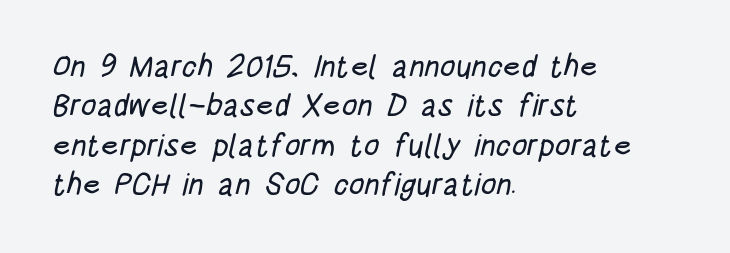
{"serif": "no", "width": "condensed", "stroke_contrast": "low", "x_height": "large", "monospaced": "no", "underline": "no", "align": "left", "line_spacing": "normal", "line_spacing_ratio": 1.27, "letter_spacing": "normal", "letter_spacing_em": 0.0, "glyph_px": 31}
